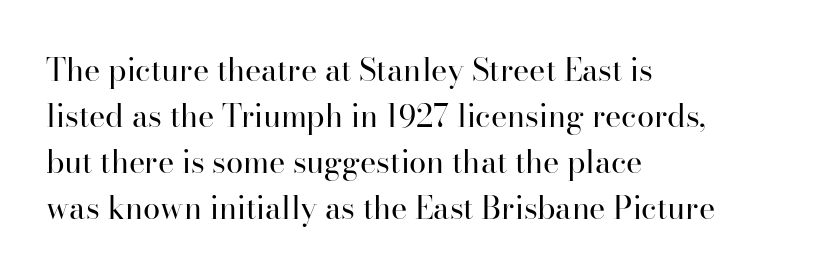
The image shows 31 px regular-weight serif type, upright; set left-aligned, normal line spacing (1.48x), normal letter spacing, not underlined; high stroke contrast and a small x-height.
